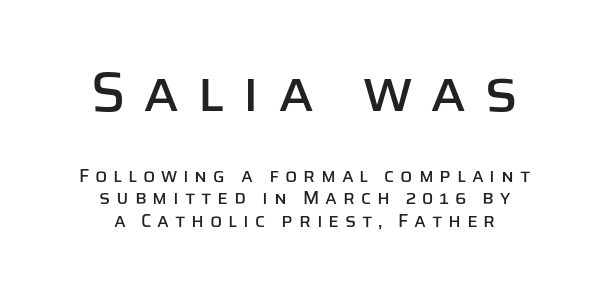
{"serif": "no", "italic": "no", "width": "normal", "stroke_contrast": "low", "x_height": "large", "monospaced": "no", "underline": "no", "align": "center", "line_spacing": "normal", "line_spacing_ratio": 1.25, "letter_spacing": "wide", "letter_spacing_em": 0.32, "larger_block": "first", "size_ratio": 3.06, "glyph_px": 55}
